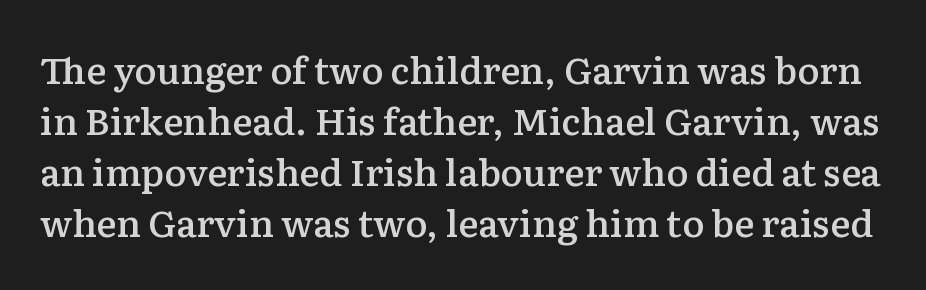
{"serif": "yes", "italic": "no", "bold": "semi", "weight": "semibold", "width": "normal", "stroke_contrast": "low", "x_height": "medium", "monospaced": "no", "underline": "no", "line_spacing": "normal", "line_spacing_ratio": 1.38, "letter_spacing": "normal", "letter_spacing_em": 0.0, "glyph_px": 37}
